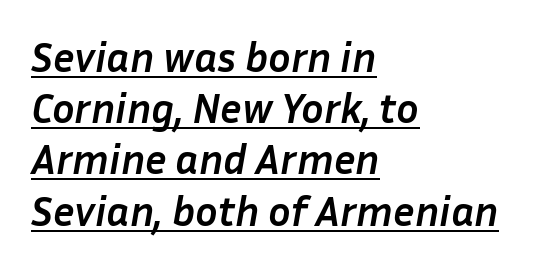
Designer's note — italics engaged. Strong, thick strokes mark this as bold type. In terms of letterspacing, this is plain default setting. Left-aligned paragraph, ragged on the right.
